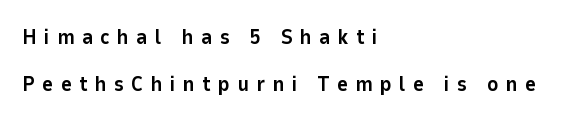
The image shows 21 px bold type, upright; set left-aligned, loose line spacing (2.26x), unusually wide letter spacing (+0.35 em), not underlined.
